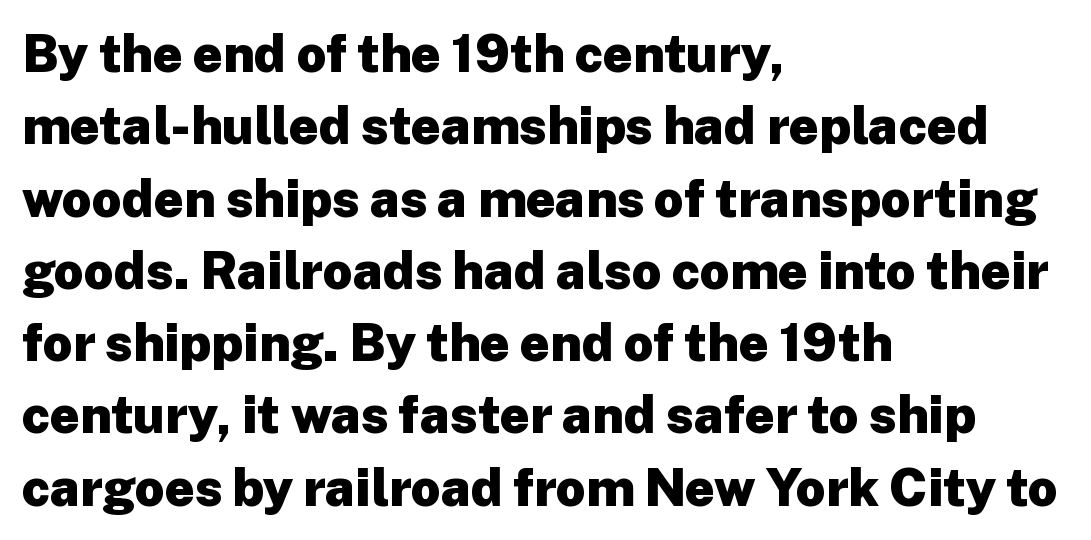
The axis of the letterforms is exactly vertical. Serifs: no, the terminals of the letterforms are clean. Proportional: the letters do not fall into vertical columns. A bare baseline throughout the passage. These lines are set flush left with a ragged right edge.
